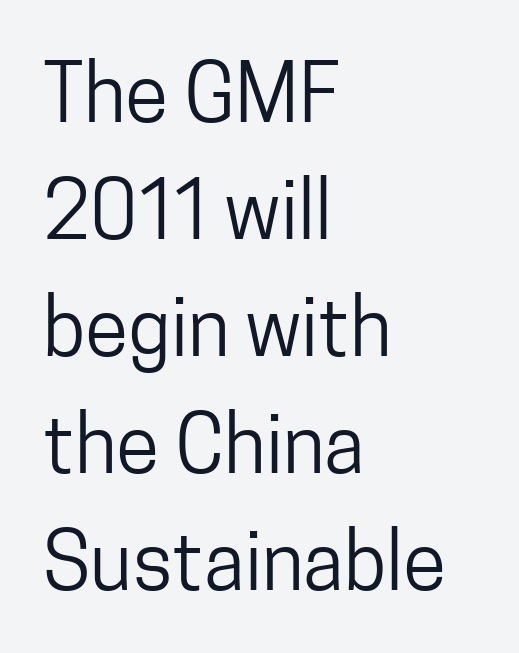
The image shows 79 px regular-weight, condensed sans-serif type, upright; set left-aligned, normal line spacing (1.48x), normal letter spacing, not underlined; low stroke contrast and a medium x-height.
